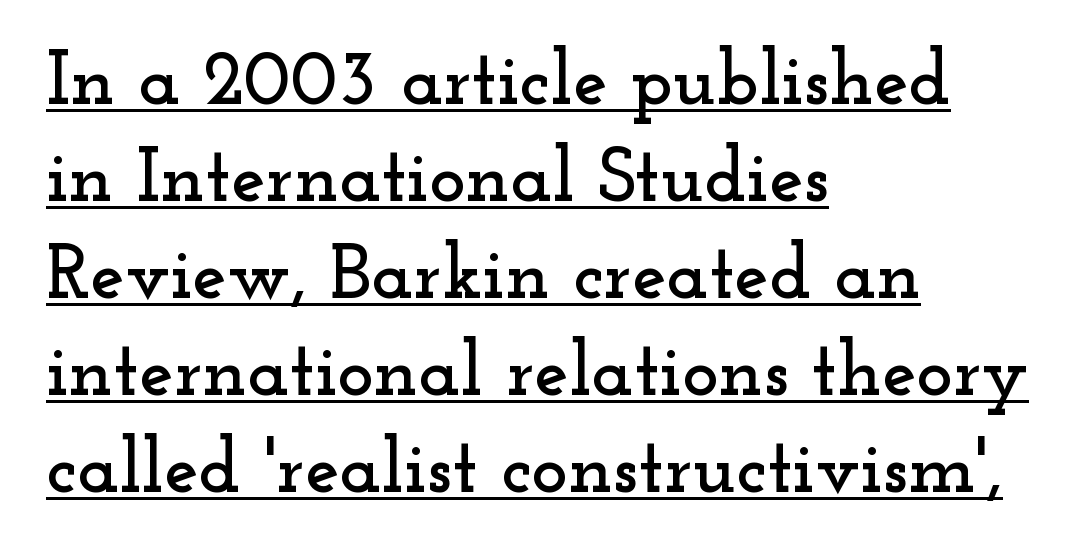
Q: Is the text italic (slanted)? A: No, it is upright.
Q: Is the typeface a serif or a sans-serif typeface? A: Serif.
Q: Is the text underlined? A: Yes.
Q: How is the paragraph aligned? A: Left-aligned.
Q: Is the spacing between letters normal or unusually wide? A: Normal.
Q: Is the spacing between lines tight, normal or loose? A: Normal.
Q: Width (condensed, normal, or wide)? A: Wide.
Q: Stroke contrast? A: Low.
Q: x-height? A: Small.
Q: Monospaced? A: No.
